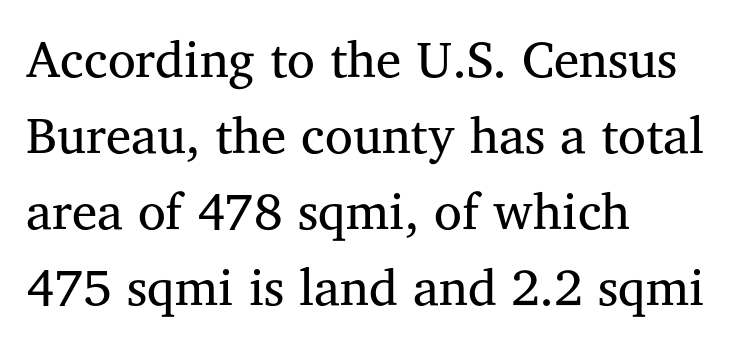
{"serif": "yes", "italic": "no", "bold": "no", "weight": "regular", "width": "normal", "stroke_contrast": "medium", "x_height": "medium", "monospaced": "no", "underline": "no", "align": "left", "line_spacing": "normal", "line_spacing_ratio": 1.49, "letter_spacing": "normal", "letter_spacing_em": 0.0, "glyph_px": 51}
